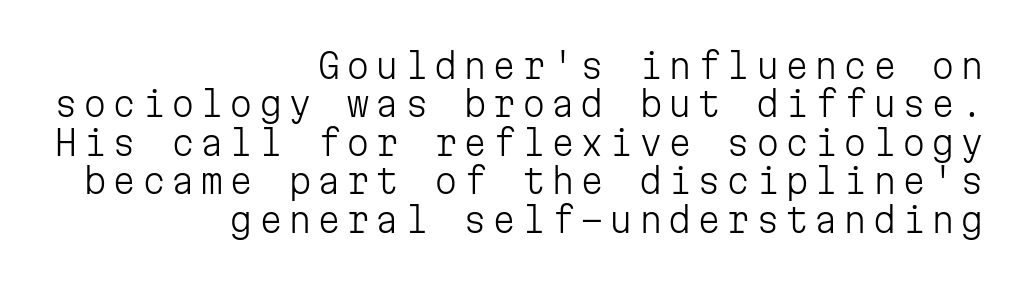
Q: Is the text bold? A: No.
Q: Is the text italic (slanted)? A: No, it is upright.
Q: Is the typeface a serif or a sans-serif typeface? A: Sans-serif.
Q: Is the text underlined? A: No.
Q: How is the paragraph aligned? A: Right-aligned.
Q: Is the spacing between lines tight, normal or loose? A: Tight.
Q: Width (condensed, normal, or wide)? A: Normal.
Q: Stroke contrast? A: Low.
Q: x-height? A: Medium.
Q: Monospaced? A: Yes.
